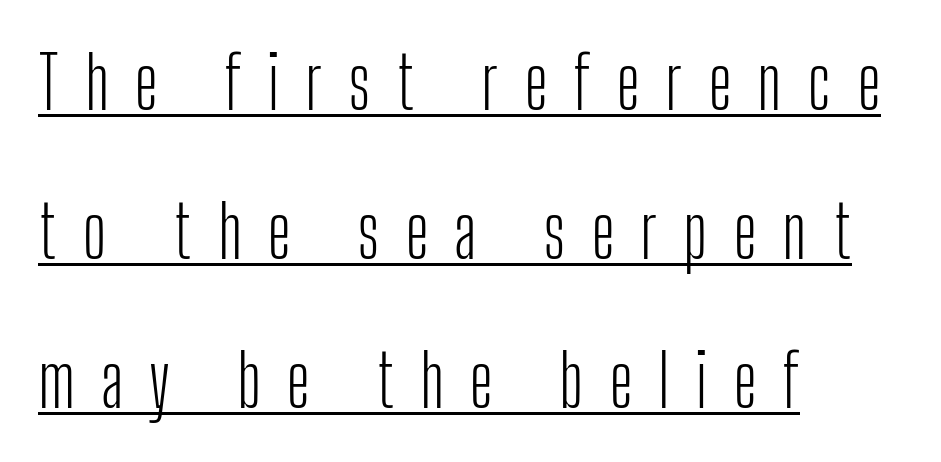
Q: Is the text bold? A: No.
Q: Is the text italic (slanted)? A: No, it is upright.
Q: Is the typeface a serif or a sans-serif typeface? A: Sans-serif.
Q: Is the text underlined? A: Yes.
Q: How is the paragraph aligned? A: Left-aligned.
Q: Is the spacing between letters normal or unusually wide? A: Unusually wide.
Q: Is the spacing between lines tight, normal or loose? A: Loose.
Q: Width (condensed, normal, or wide)? A: Condensed.
Q: Stroke contrast? A: Low.
Q: x-height? A: Medium.
Q: Monospaced? A: No.
